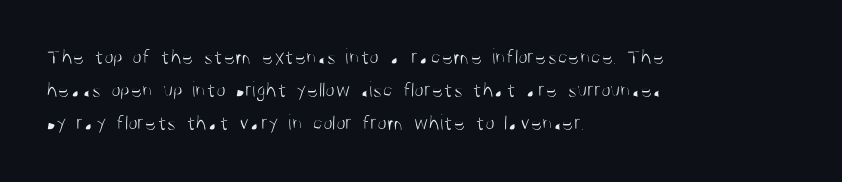
Tall strokes in this sample are plumb rather than angled. Weight: regular or lighter. Tracking value appears to be zero — textbook default spacing. The passage shown stacks its lines at a standard gap. The lines in this sample share a left origin and differ only in where they stop. Anything drawn beneath the words? Only blank space.
